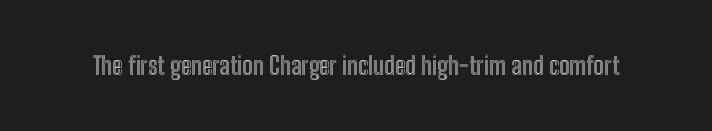
The image shows 25 px text type, upright; set normal letter spacing, not underlined.
